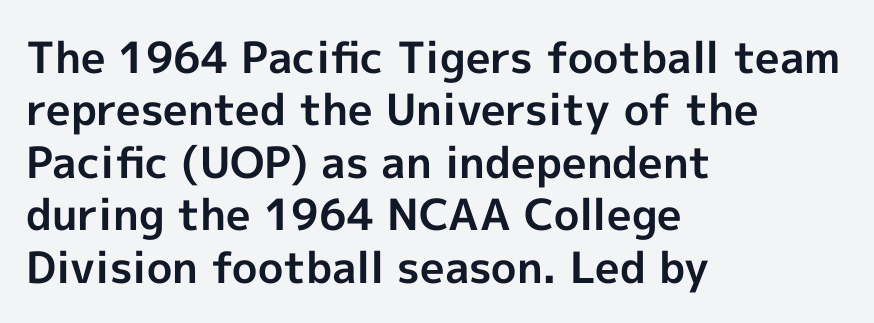
The image shows 43 px bold sans-serif type, upright; set left-aligned, line spacing 1.22x, normal letter spacing, not underlined; a medium x-height.
